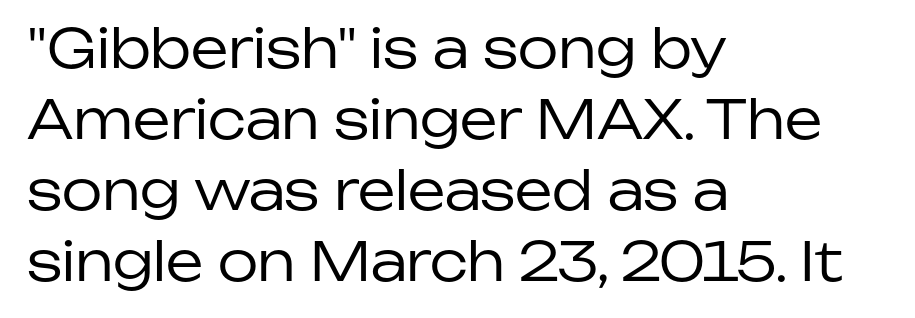
{"serif": "no", "italic": "no", "bold": "no", "weight": "regular", "width": "normal", "stroke_contrast": "low", "x_height": "medium", "monospaced": "no", "underline": "no", "align": "left", "line_spacing": "normal", "line_spacing_ratio": 1.34, "letter_spacing": "normal", "letter_spacing_em": 0.0, "glyph_px": 53}
